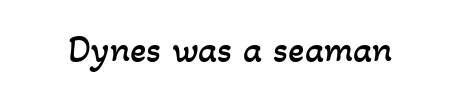
The image shows 38 px regular-weight type; set normal letter spacing, not underlined; low stroke contrast and a small x-height.
